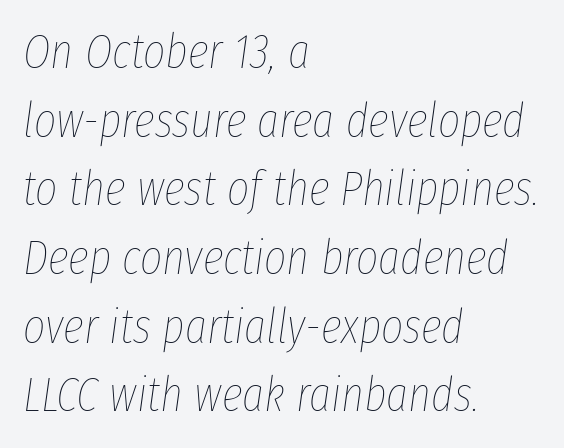
Q: Is the text bold? A: No.
Q: Is the text italic (slanted)? A: Yes, it leans right by about 8 degrees.
Q: Is the text underlined? A: No.
Q: How is the paragraph aligned? A: Left-aligned.
Q: Is the spacing between letters normal or unusually wide? A: Normal.
Q: Is the spacing between lines tight, normal or loose? A: Normal.
Q: Width (condensed, normal, or wide)? A: Condensed.
Q: Stroke contrast? A: Low.
Q: x-height? A: Medium.
Q: Monospaced? A: No.
